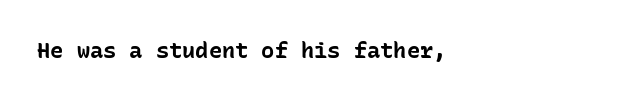
Observe the ordinary spacing: letters are neighbours, not strangers. It's the straight-up-and-down kind of type. Students, this is bold: see how much ink each stroke carries. Compared with a centered layout, this one pins lines to the left instead.
